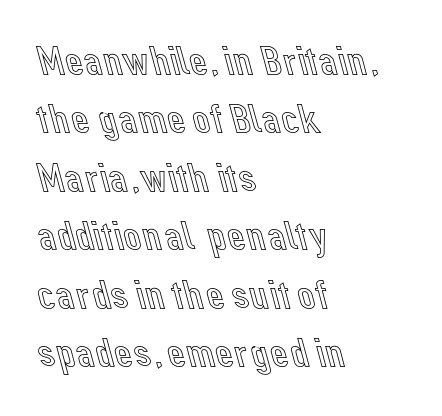
{"width": "normal", "x_height": "medium", "monospaced": "no", "underline": "no", "align": "left", "line_spacing": "normal", "line_spacing_ratio": 1.46, "letter_spacing": "normal", "letter_spacing_em": 0.0, "glyph_px": 40}
